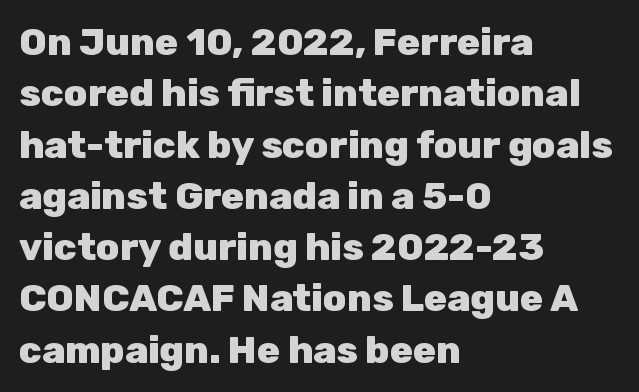
The image shows 38 px heavy sans-serif type, upright; set left-aligned, normal line spacing (1.35x), normal letter spacing, not underlined; low stroke contrast and a medium x-height.
